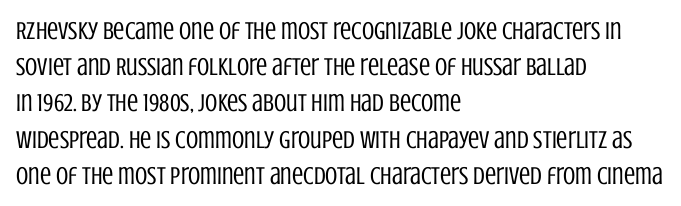
Q: Is the text bold? A: No.
Q: Is the text italic (slanted)? A: No, it is upright.
Q: Is the text underlined? A: No.
Q: How is the paragraph aligned? A: Left-aligned.
Q: Is the spacing between letters normal or unusually wide? A: Normal.
Q: Is the spacing between lines tight, normal or loose? A: Normal.
